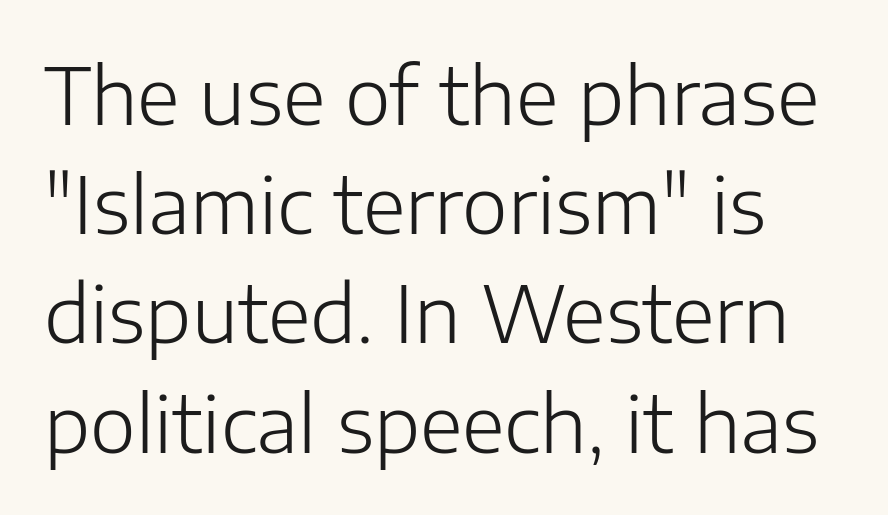
A quiet, ordinary-to-light weight characterises the typeface. Regarding serifs, this sample does without them. Varying glyph widths throughout — classic text-font behaviour. Posture: vertical. The zone under the glyphs is completely vacant.
